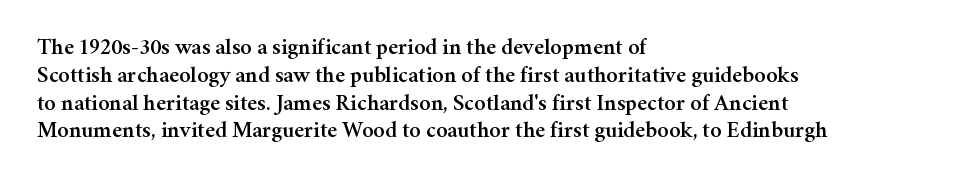
The image shows 23 px text type, upright; set left-aligned, line spacing 1.21x, normal letter spacing, not underlined.
